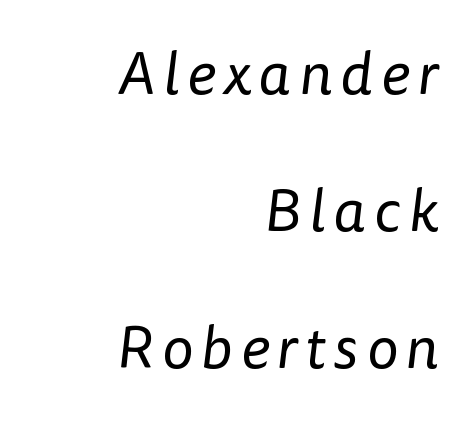
Q: Is the text bold? A: No.
Q: Is the typeface a serif or a sans-serif typeface? A: Sans-serif.
Q: Is the text underlined? A: No.
Q: How is the paragraph aligned? A: Right-aligned.
Q: Is the spacing between lines tight, normal or loose? A: Loose.
Q: Width (condensed, normal, or wide)? A: Normal.
Q: Stroke contrast? A: Low.
Q: x-height? A: Medium.
Q: Monospaced? A: No.
